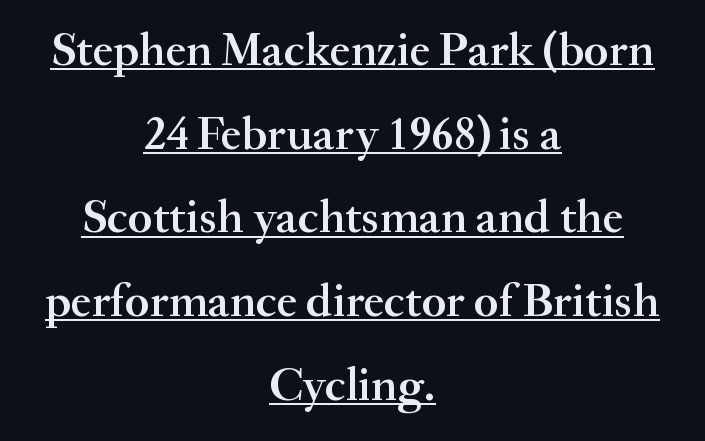
{"serif": "yes", "italic": "no", "bold": "semi", "weight": "semibold", "width": "normal", "stroke_contrast": "medium", "x_height": "small", "monospaced": "no", "underline": "yes", "align": "center", "line_spacing_ratio": 1.78, "letter_spacing": "normal", "letter_spacing_em": 0.0, "glyph_px": 47}
